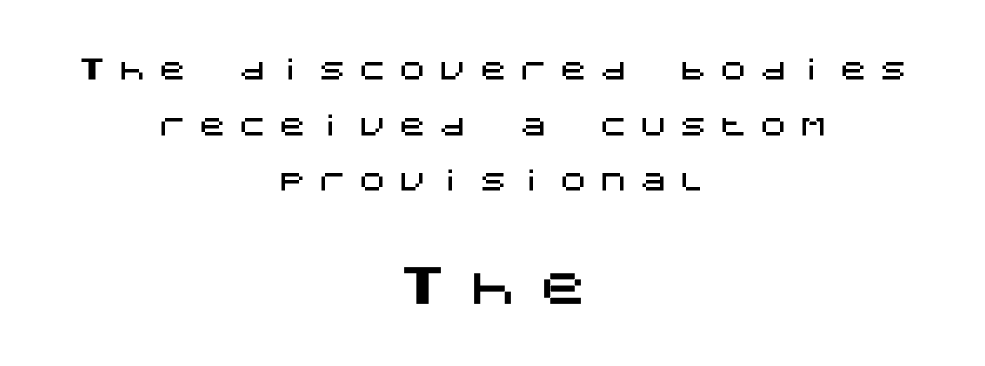
Q: Is the text italic (slanted)? A: No, it is upright.
Q: Is the typeface a serif or a sans-serif typeface? A: Sans-serif.
Q: Is the text underlined? A: No.
Q: How is the paragraph aligned? A: Centered.
Q: Is the spacing between letters normal or unusually wide? A: Unusually wide.
Q: Is the spacing between lines tight, normal or loose? A: Loose.
Q: Which block of text is set in a larger size, the first (top) or the second (bottom)? A: The second (bottom) one.
Q: Width (condensed, normal, or wide)? A: Normal.
Q: Stroke contrast? A: Medium.
Q: x-height? A: Large.
